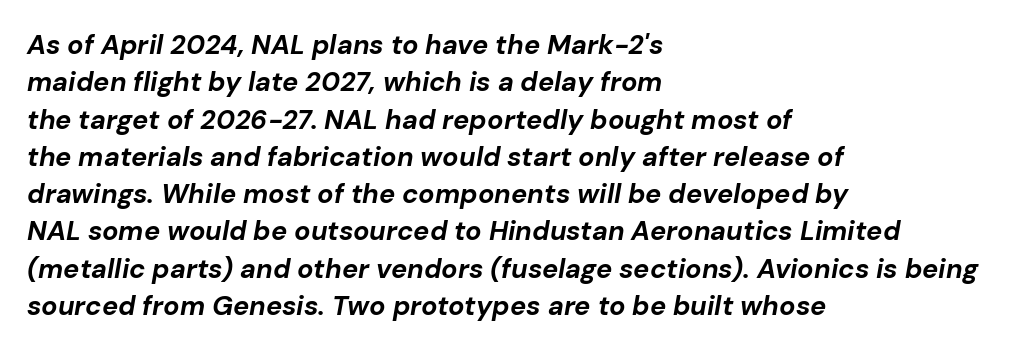
{"italic": "yes", "lean": "right", "slant_degrees": 10, "bold": "yes", "underline": "no", "align": "left", "line_spacing": "normal", "line_spacing_ratio": 1.38, "letter_spacing": "normal", "letter_spacing_em": 0.0, "glyph_px": 27}
